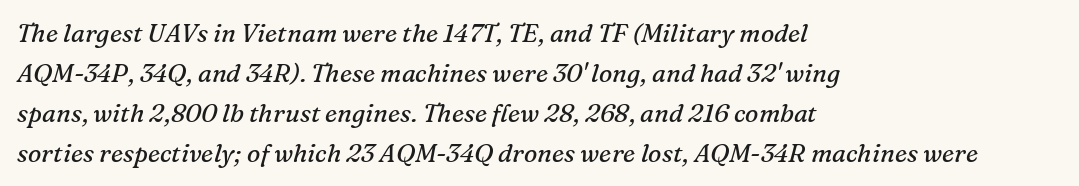
Q: Is the text bold? A: No.
Q: Is the text italic (slanted)? A: Yes, it leans right by about 16 degrees.
Q: Is the text underlined? A: No.
Q: How is the paragraph aligned? A: Left-aligned.
Q: Is the spacing between letters normal or unusually wide? A: Normal.
Q: Is the spacing between lines tight, normal or loose? A: Normal.
